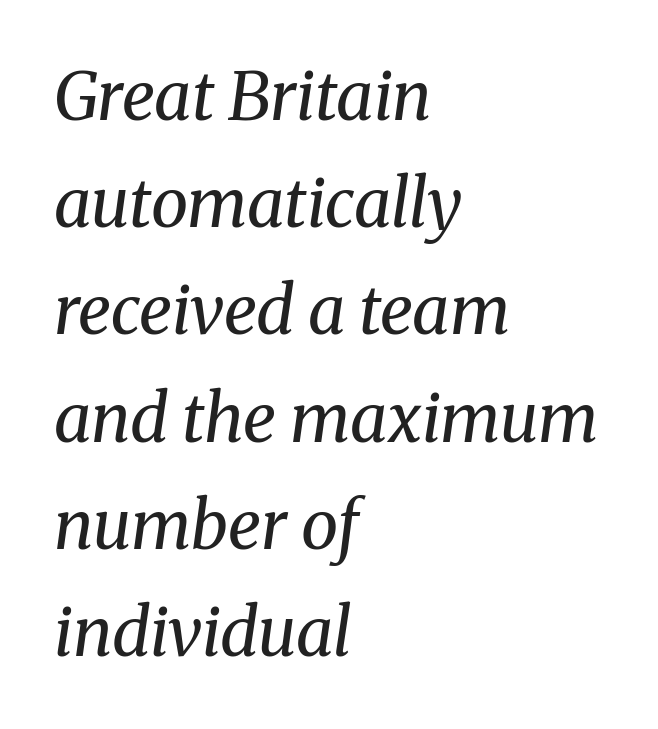
{"serif": "yes", "italic": "yes", "lean": "right", "slant_degrees": 8, "bold": "no", "weight": "regular", "width": "normal", "stroke_contrast": "medium", "x_height": "medium", "monospaced": "no", "underline": "no", "align": "left", "line_spacing": "normal", "line_spacing_ratio": 1.6, "letter_spacing": "normal", "letter_spacing_em": 0.0, "glyph_px": 67}
